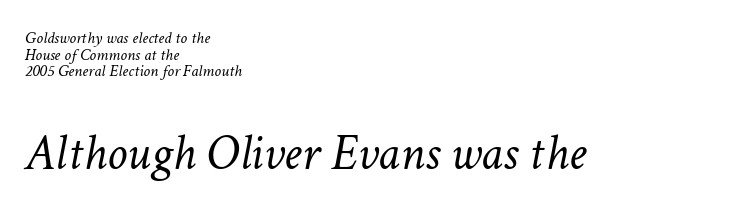
The image shows 51 px light type, italic (leaning right); set left-aligned, tight line spacing (0.98x), normal letter spacing, not underlined; the second (bottom) block is 3.0x larger; low stroke contrast and a medium x-height.
